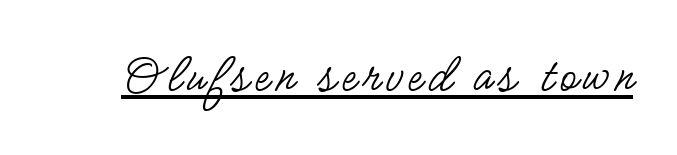
The image shows 54 px regular-weight, condensed sans-serif type; set underlined; low stroke contrast and a small x-height.
